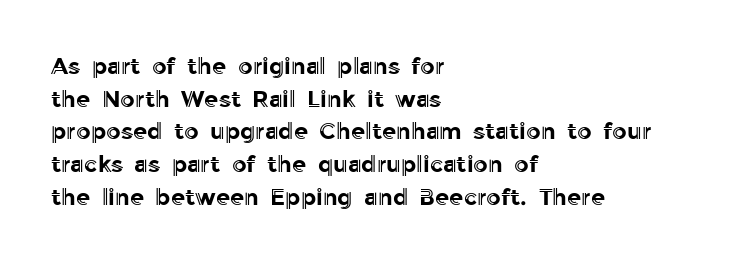
Q: Is the text italic (slanted)? A: No, it is upright.
Q: Is the text underlined? A: No.
Q: How is the paragraph aligned? A: Left-aligned.
Q: Is the spacing between letters normal or unusually wide? A: Normal.
Q: Is the spacing between lines tight, normal or loose? A: Normal.
